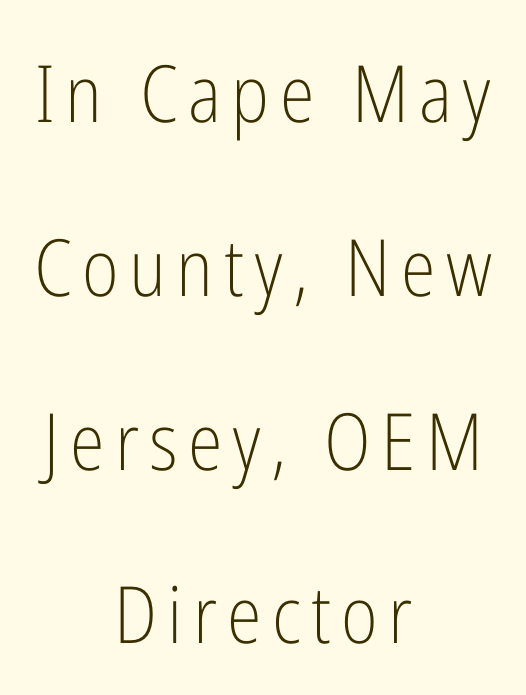
The image shows 79 px light, condensed sans-serif type, upright; set centered, loose line spacing (2.2x), not underlined; low stroke contrast and a medium x-height.
